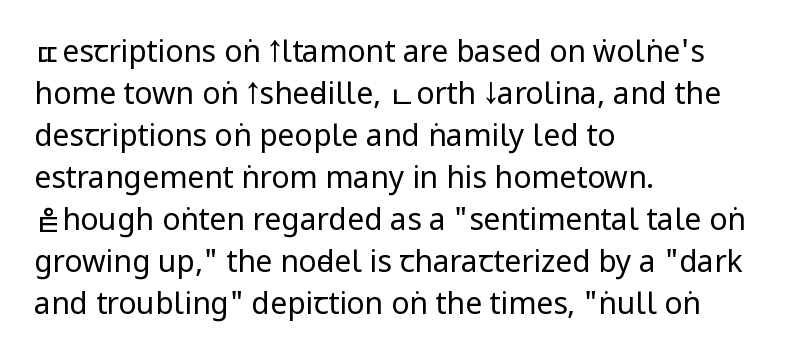
Q: Is the text bold? A: No.
Q: Is the text italic (slanted)? A: No, it is upright.
Q: Is the typeface a serif or a sans-serif typeface? A: Sans-serif.
Q: Is the text underlined? A: No.
Q: How is the paragraph aligned? A: Left-aligned.
Q: Is the spacing between letters normal or unusually wide? A: Normal.
Q: Is the spacing between lines tight, normal or loose? A: Normal.
Q: Width (condensed, normal, or wide)? A: Condensed.
Q: Stroke contrast? A: Low.
Q: x-height? A: Large.
Q: Monospaced? A: No.
